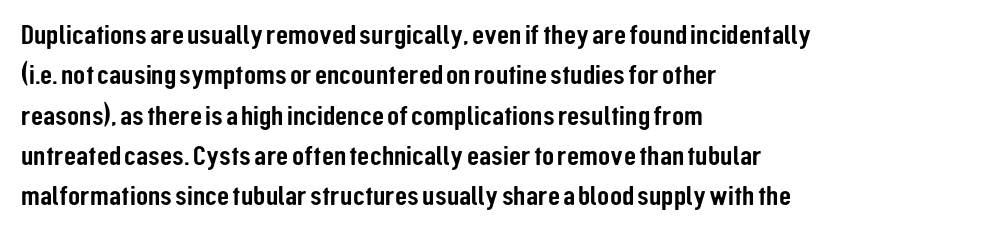
The image shows 28 px condensed sans-serif type, upright; set left-aligned, normal line spacing (1.44x), normal letter spacing, not underlined; low stroke contrast and a medium x-height.
